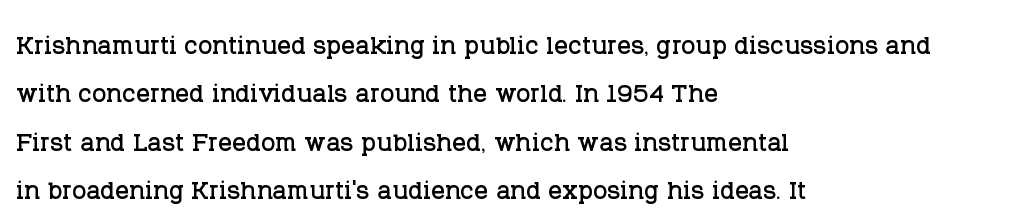
Q: Is the text italic (slanted)? A: No, it is upright.
Q: Is the typeface a serif or a sans-serif typeface? A: Serif.
Q: Is the text underlined? A: No.
Q: How is the paragraph aligned? A: Left-aligned.
Q: Is the spacing between letters normal or unusually wide? A: Normal.
Q: Is the spacing between lines tight, normal or loose? A: Normal.
Q: Width (condensed, normal, or wide)? A: Normal.
Q: Stroke contrast? A: Low.
Q: x-height? A: Large.
Q: Monospaced? A: No.
